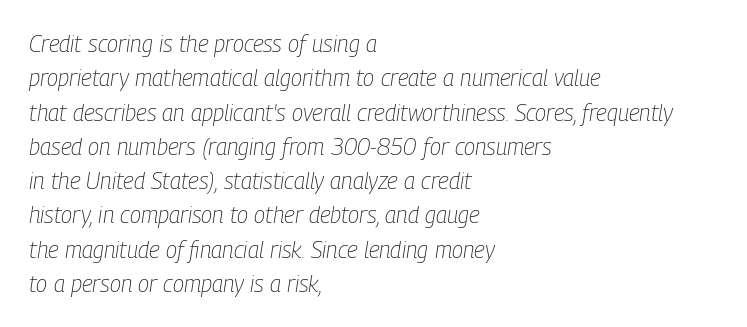
{"italic": "yes", "lean": "right", "slant_degrees": 9, "bold": "no", "underline": "no", "align": "left", "line_spacing": "normal", "line_spacing_ratio": 1.49, "letter_spacing": "normal", "letter_spacing_em": 0.0, "glyph_px": 23}
